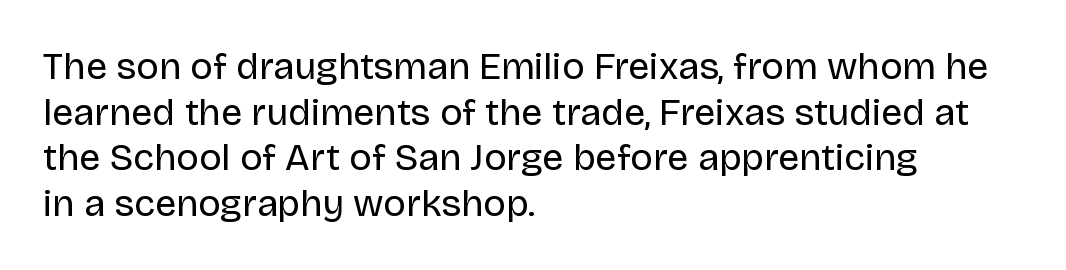
Q: Is the text bold? A: No.
Q: Is the text italic (slanted)? A: No, it is upright.
Q: Is the typeface a serif or a sans-serif typeface? A: Sans-serif.
Q: Is the text underlined? A: No.
Q: How is the paragraph aligned? A: Left-aligned.
Q: Is the spacing between letters normal or unusually wide? A: Normal.
Q: Width (condensed, normal, or wide)? A: Normal.
Q: Stroke contrast? A: Low.
Q: x-height? A: Large.
Q: Monospaced? A: No.
